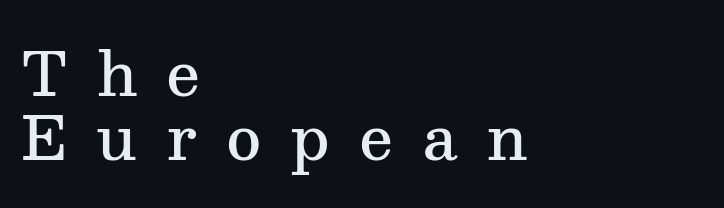
Q: Is the text bold? A: Semi-bold.
Q: Is the text italic (slanted)? A: No, it is upright.
Q: Is the typeface a serif or a sans-serif typeface? A: Serif.
Q: Is the text underlined? A: No.
Q: How is the paragraph aligned? A: Left-aligned.
Q: Is the spacing between letters normal or unusually wide? A: Unusually wide.
Q: Is the spacing between lines tight, normal or loose? A: Tight.
Q: Width (condensed, normal, or wide)? A: Normal.
Q: Stroke contrast? A: Medium.
Q: x-height? A: Medium.
Q: Monospaced? A: No.
